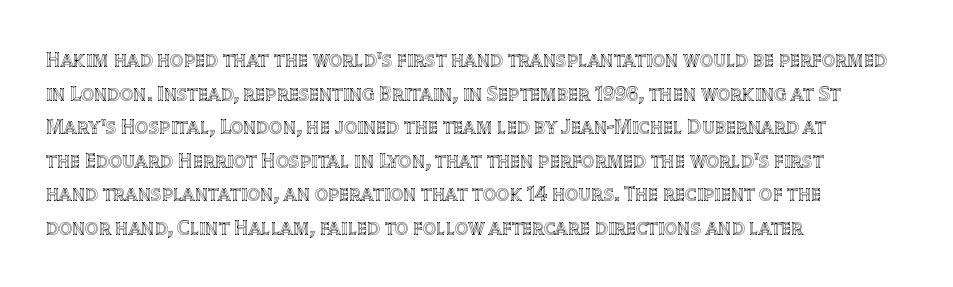
{"italic": "no", "underline": "no", "align": "left", "line_spacing": "normal", "line_spacing_ratio": 1.6, "letter_spacing": "normal", "letter_spacing_em": 0.0, "glyph_px": 21}
